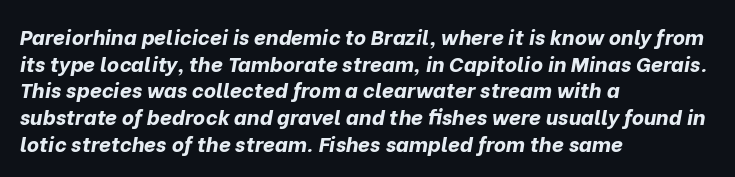
Left-aligned paragraph, ragged on the right. Rule under the text: the space is simply empty. The face used here has a pronounced slope to its letters. These words are printed bold, with thick strokes throughout. The horizontal fit of the characters is conventional and even. The line-height multiplier appears to be the usual default.
